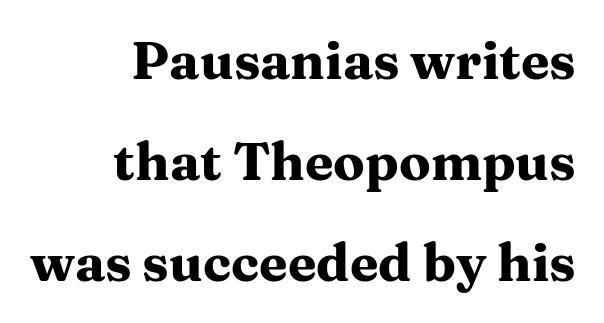
There is no visible air inserted between adjacent glyphs. Each letter keeps its own natural width here, so spacing adapts to shape. Reading down the column, the eye jumps a long way to each next line. A typesetter would mark this as roman, not italic. Each line ends at the same right margin while the left side varies.
